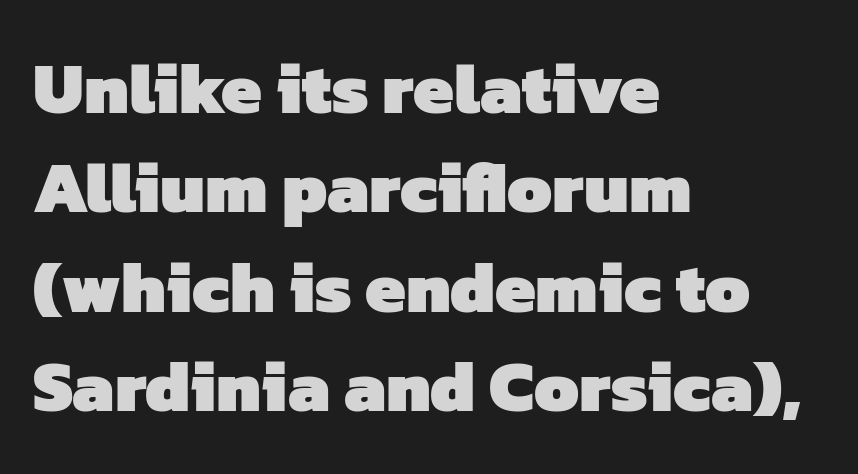
The image shows 72 px heavy sans-serif type; set left-aligned, normal line spacing (1.38x), normal letter spacing, not underlined; low stroke contrast and a medium x-height.
